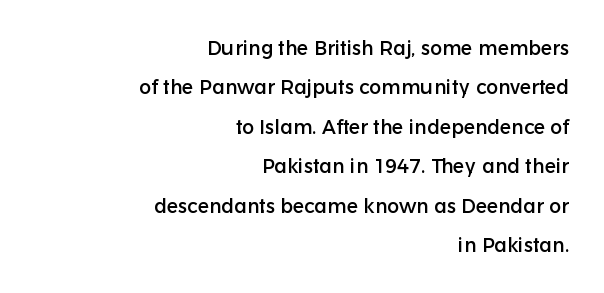
{"italic": "no", "underline": "no", "align": "right", "line_spacing": "loose", "line_spacing_ratio": 1.97, "letter_spacing": "normal", "letter_spacing_em": 0.0, "glyph_px": 20}
